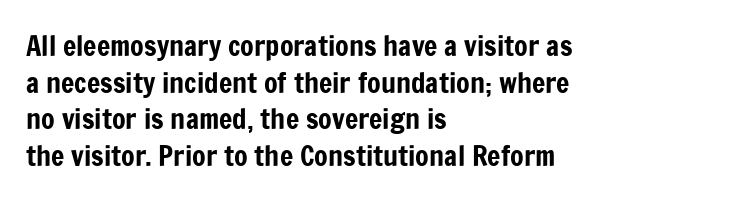
Rows of type keep a routine distance in the vertical direction. Character widths vary here, with narrow letters taking less room than wide ones. There is no visible air inserted between adjacent glyphs. Casual observation: everything's shoved over to the left. The type family on display is of the sans-serif kind.
